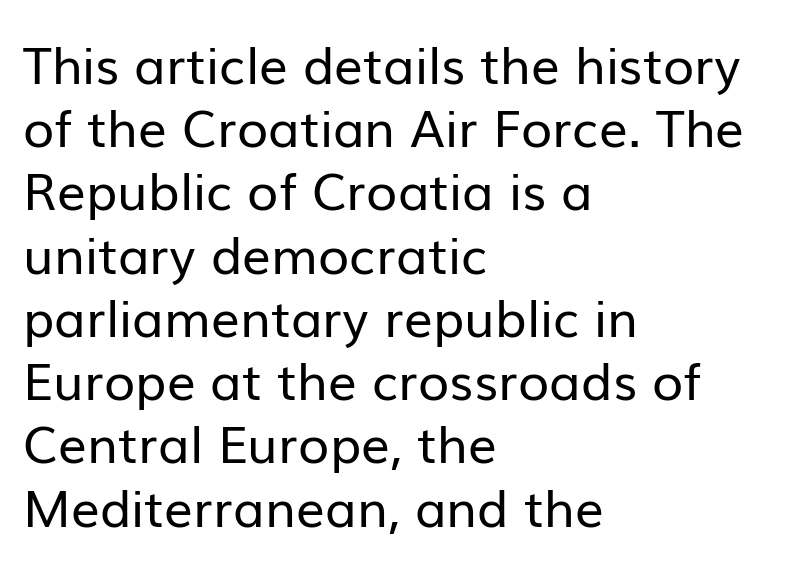
{"serif": "no", "italic": "no", "bold": "no", "weight": "regular", "width": "normal", "stroke_contrast": "low", "x_height": "medium", "monospaced": "no", "underline": "no", "align": "left", "line_spacing_ratio": 1.24, "letter_spacing": "normal", "letter_spacing_em": 0.0, "glyph_px": 51}
